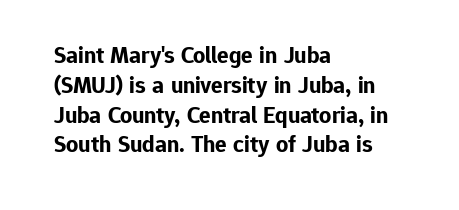
Q: Is the text bold? A: Yes.
Q: Is the text italic (slanted)? A: No, it is upright.
Q: Is the text underlined? A: No.
Q: How is the paragraph aligned? A: Left-aligned.
Q: Is the spacing between letters normal or unusually wide? A: Normal.
